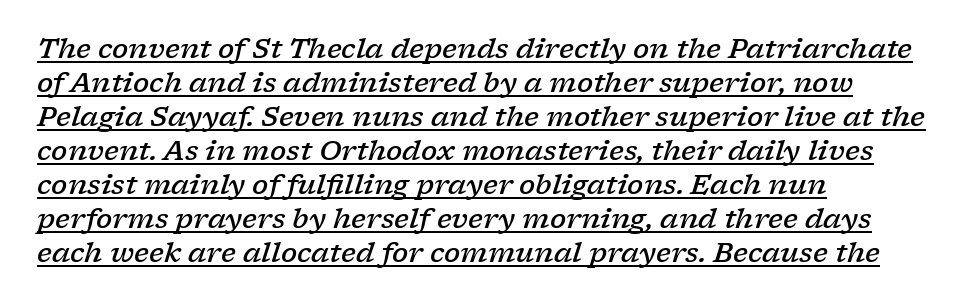
Q: Is the text bold? A: Semi-bold.
Q: Is the text italic (slanted)? A: Yes, it leans right by about 17 degrees.
Q: Is the text underlined? A: Yes.
Q: How is the paragraph aligned? A: Left-aligned.
Q: Is the spacing between letters normal or unusually wide? A: Normal.
Q: Is the spacing between lines tight, normal or loose? A: Normal.
